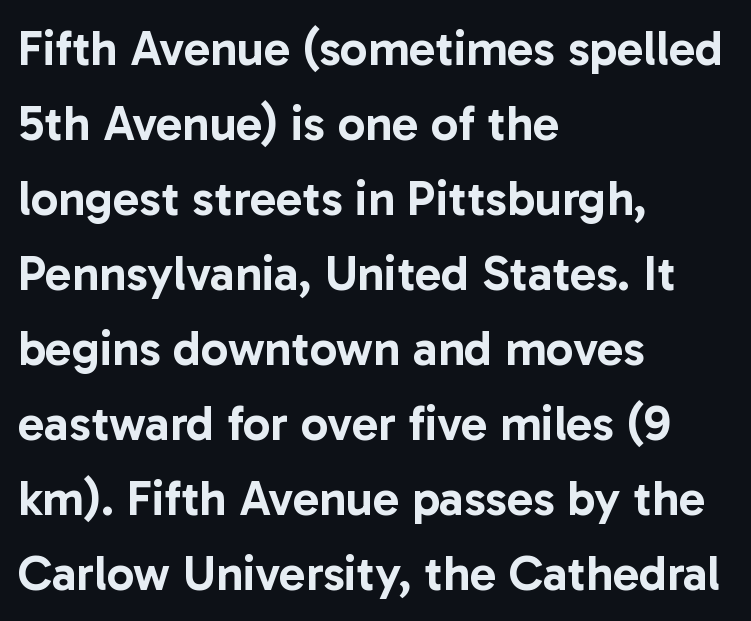
The image shows 49 px sans-serif type, upright; set left-aligned, normal line spacing (1.53x), normal letter spacing, not underlined; low stroke contrast and a medium x-height.
